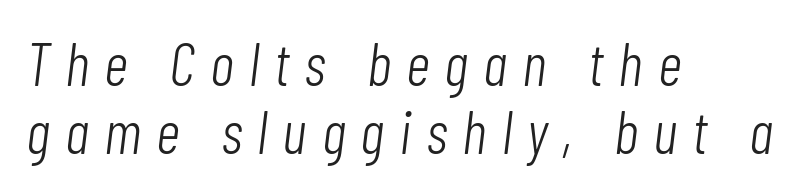
The image shows 60 px light, condensed type, italic (leaning right); set left-aligned, tight line spacing (1.14x), unusually wide letter spacing (+0.25 em), not underlined; low stroke contrast and a medium x-height.
